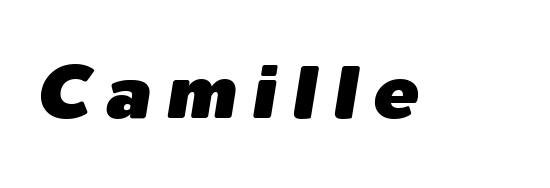
Q: Is the text italic (slanted)? A: Yes, it leans right by about 9 degrees.
Q: Is the text underlined? A: No.
Q: Is the spacing between letters normal or unusually wide? A: Unusually wide.
Q: Width (condensed, normal, or wide)? A: Normal.
Q: Stroke contrast? A: Low.
Q: x-height? A: Medium.
Q: Monospaced? A: No.
